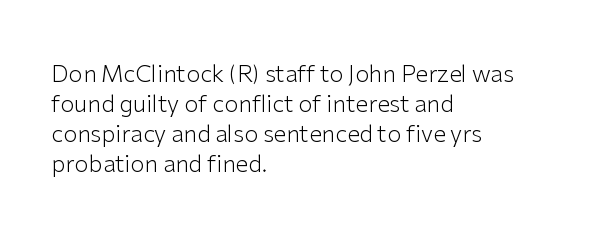
{"italic": "no", "bold": "no", "underline": "no", "align": "left", "line_spacing": "normal", "line_spacing_ratio": 1.3, "letter_spacing": "normal", "letter_spacing_em": 0.0, "glyph_px": 23}
